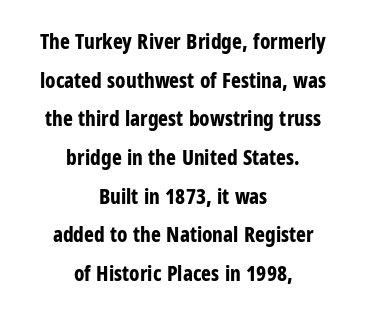
Any mark beneath the type? The region is blank. You can tell it's not italic because the verticals are truly vertical. On the weight axis this lands at bold, roughly 700. These lines are centered, leaving both edges ragged. Between one letter and the next there's only the usual sliver of space.
